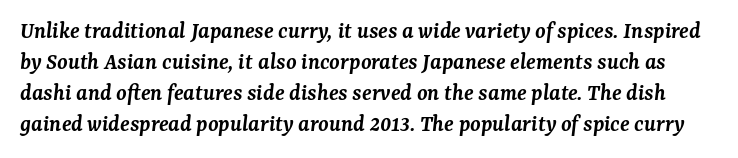
What's the leading like? Ordinary, nothing unusual. Bold? Not quite — semibold, heavier than regular but stopping short. Compared with typical body copy, the letter spacing here is the same. Characters are canted at an angle relative to the baseline's perpendicular. Any mark beneath the type? The region is blank.
